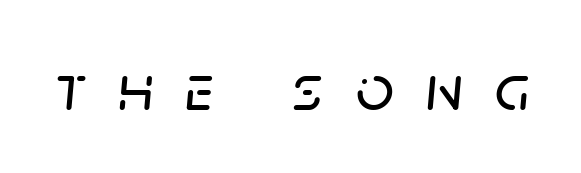
The baseline area is clear. In terms of letterspacing, this is a distinctly airy, spread setting. Think of a printed novel: that variable character pitch is what you see here. Style check: oblique.
